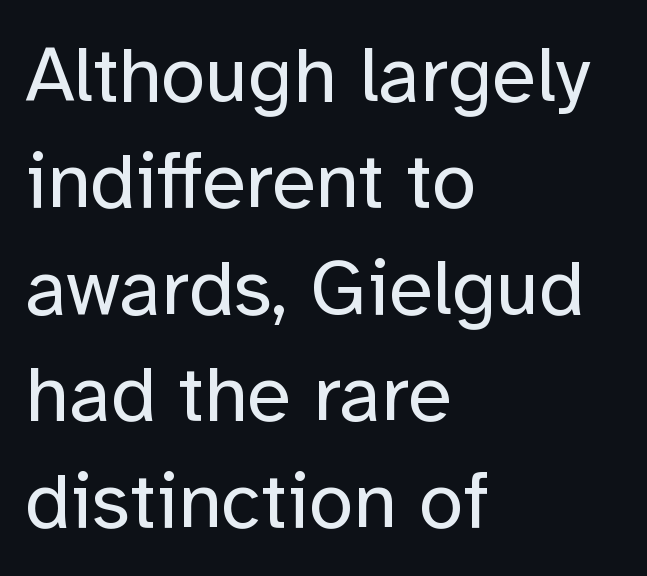
The image shows 80 px regular-weight sans-serif type, upright; set left-aligned, normal line spacing (1.33x), normal letter spacing, not underlined; low stroke contrast and a medium x-height.
